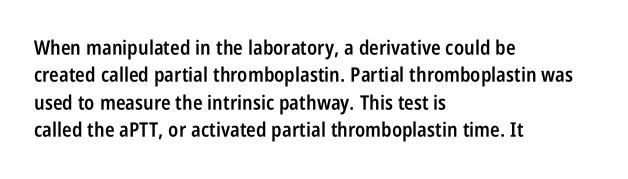
{"italic": "no", "bold": "semi", "underline": "no", "align": "left", "line_spacing": "normal", "line_spacing_ratio": 1.37, "letter_spacing": "normal", "letter_spacing_em": 0.0, "glyph_px": 20}
